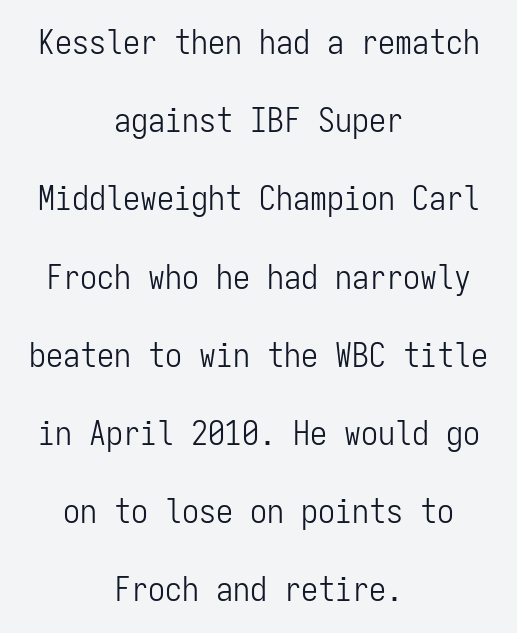
{"serif": "no", "italic": "no", "bold": "no", "weight": "light", "width": "condensed", "stroke_contrast": "low", "x_height": "medium", "monospaced": "yes", "underline": "no", "align": "center", "line_spacing": "loose", "line_spacing_ratio": 2.3, "letter_spacing": "normal", "letter_spacing_em": 0.0, "glyph_px": 34}
